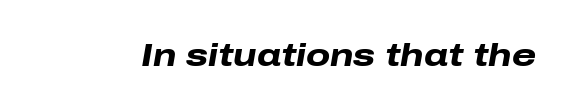
The image shows 31 px heavy, wide type, italic (leaning right); set normal letter spacing, not underlined; low stroke contrast and a medium x-height.
